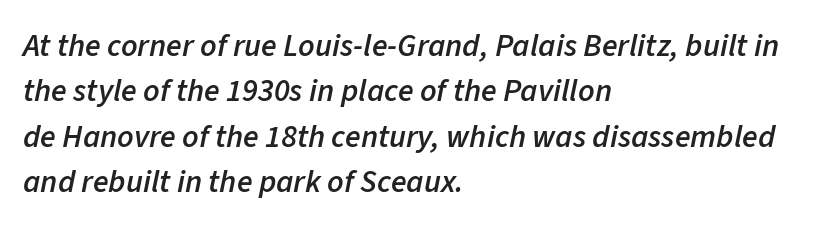
The image shows 32 px semibold type, italic (leaning right); set left-aligned, normal line spacing (1.42x), normal letter spacing, not underlined; low stroke contrast and a medium x-height.
